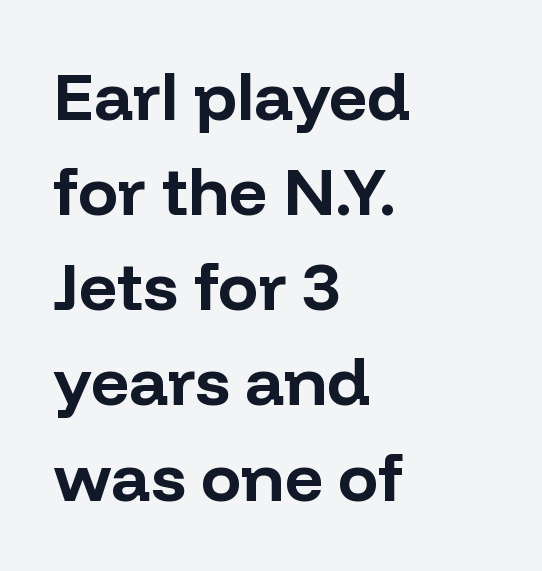
Q: Is the text bold? A: Yes.
Q: Is the text italic (slanted)? A: No, it is upright.
Q: Is the typeface a serif or a sans-serif typeface? A: Sans-serif.
Q: Is the text underlined? A: No.
Q: How is the paragraph aligned? A: Left-aligned.
Q: Is the spacing between letters normal or unusually wide? A: Normal.
Q: Is the spacing between lines tight, normal or loose? A: Normal.
Q: Width (condensed, normal, or wide)? A: Normal.
Q: Stroke contrast? A: Low.
Q: x-height? A: Medium.
Q: Monospaced? A: No.
